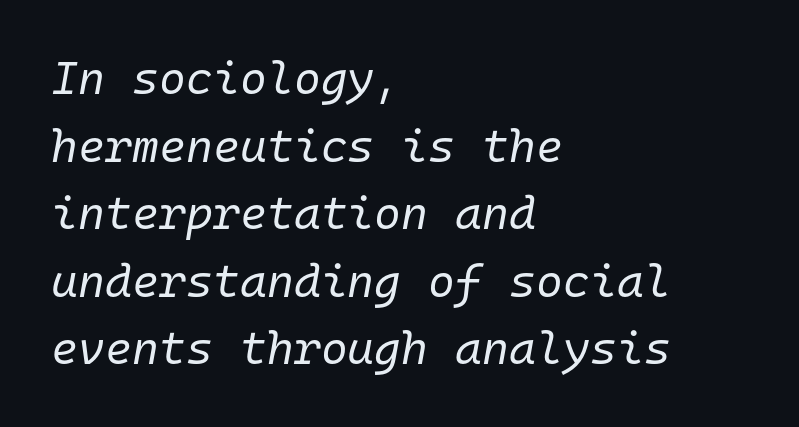
{"italic": "yes", "lean": "right", "slant_degrees": 10, "bold": "no", "weight": "regular", "width": "normal", "stroke_contrast": "low", "x_height": "medium", "monospaced": "yes", "underline": "no", "align": "left", "line_spacing": "normal", "line_spacing_ratio": 1.47, "letter_spacing": "normal", "letter_spacing_em": 0.0, "glyph_px": 46}
